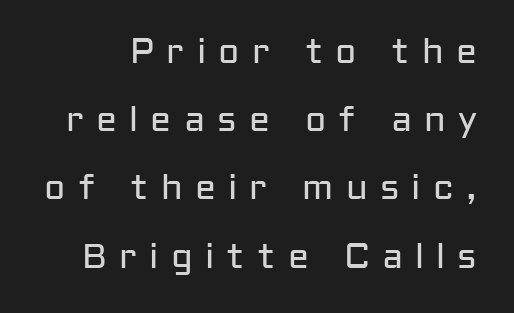
{"serif": "no", "italic": "no", "bold": "no", "weight": "regular", "width": "normal", "stroke_contrast": "low", "x_height": "medium", "monospaced": "no", "underline": "no", "line_spacing": "loose", "line_spacing_ratio": 1.95, "letter_spacing": "wide", "letter_spacing_em": 0.35, "glyph_px": 35}
